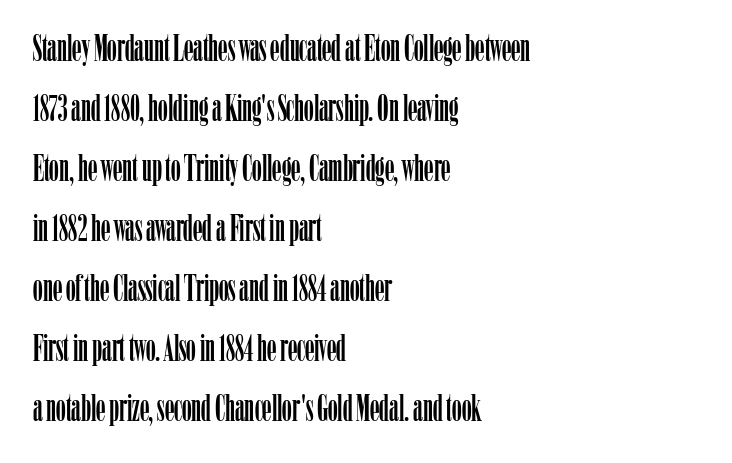
{"serif": "yes", "italic": "no", "width": "condensed", "stroke_contrast": "low", "x_height": "medium", "monospaced": "no", "underline": "no", "align": "left", "line_spacing": "normal", "line_spacing_ratio": 1.58, "letter_spacing": "normal", "letter_spacing_em": 0.0, "glyph_px": 38}
